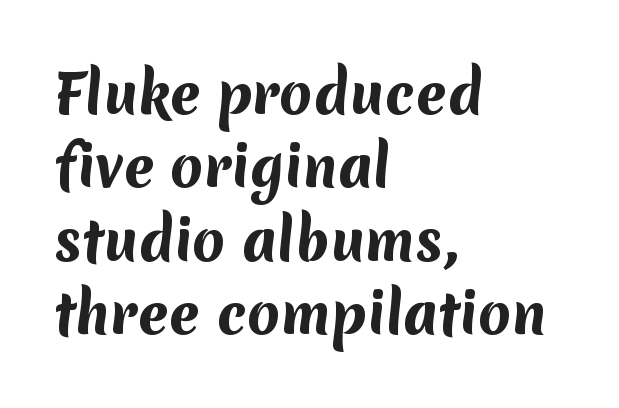
The specimen omits any rule beneath the text block's lines. The gaps between neighbouring characters are ordinary and unremarkable. Does the weight exceed regular? Yes, all the way to bold. These lines are set flush left with a ragged right edge. Notice how descenders clear the ascenders below comfortably — that's standard leading. The font family rendered here belongs to the sans-serif group.
